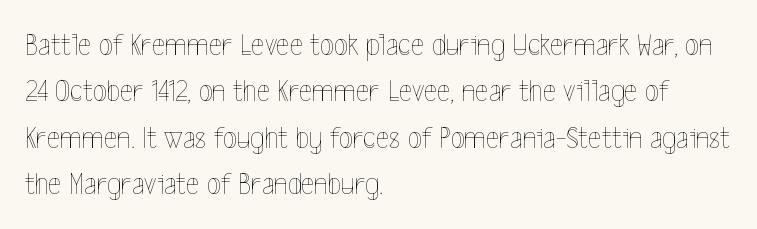
Q: Is the text bold? A: No.
Q: Is the text italic (slanted)? A: No, it is upright.
Q: Is the text underlined? A: No.
Q: How is the paragraph aligned? A: Left-aligned.
Q: Is the spacing between letters normal or unusually wide? A: Normal.
Q: Is the spacing between lines tight, normal or loose? A: Normal.
Q: Width (condensed, normal, or wide)? A: Condensed.
Q: x-height? A: Medium.
Q: Monospaced? A: No.
